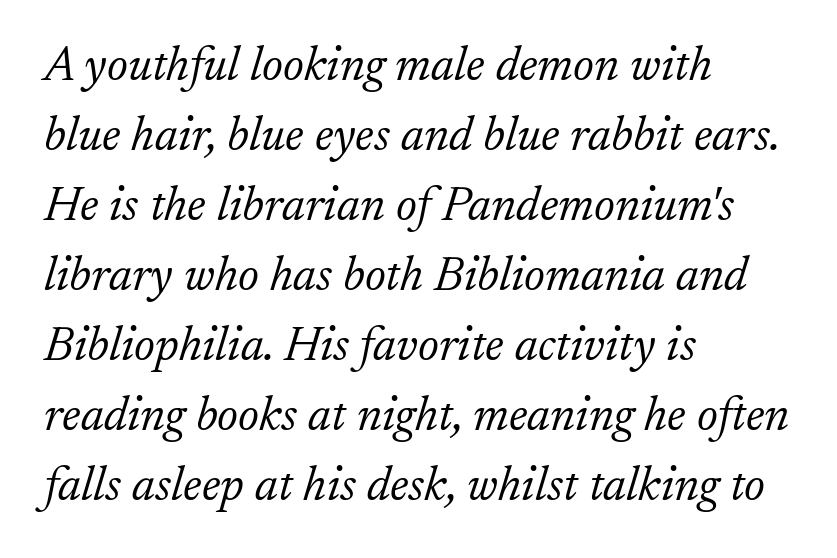
The image shows 48 px light serif type, italic (leaning right); set left-aligned, normal line spacing (1.46x), normal letter spacing, not underlined; low stroke contrast and a small x-height.
